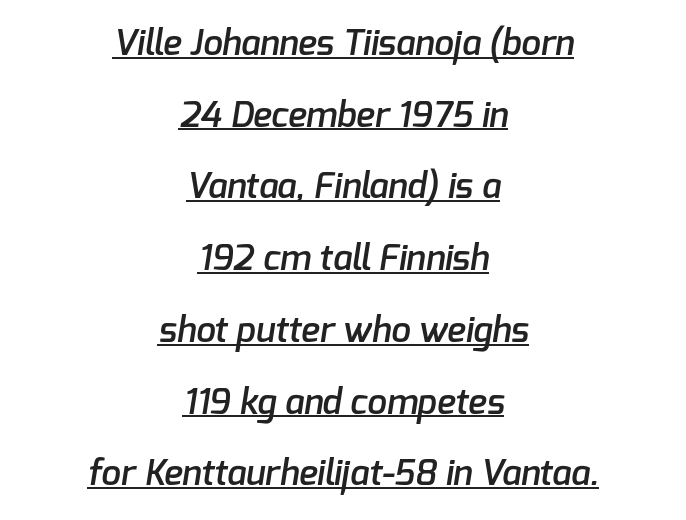
{"serif": "no", "bold": "semi", "weight": "semibold", "width": "normal", "stroke_contrast": "low", "x_height": "medium", "monospaced": "no", "underline": "yes", "align": "center", "line_spacing": "loose", "line_spacing_ratio": 2.05, "letter_spacing": "normal", "letter_spacing_em": 0.0, "glyph_px": 35}
